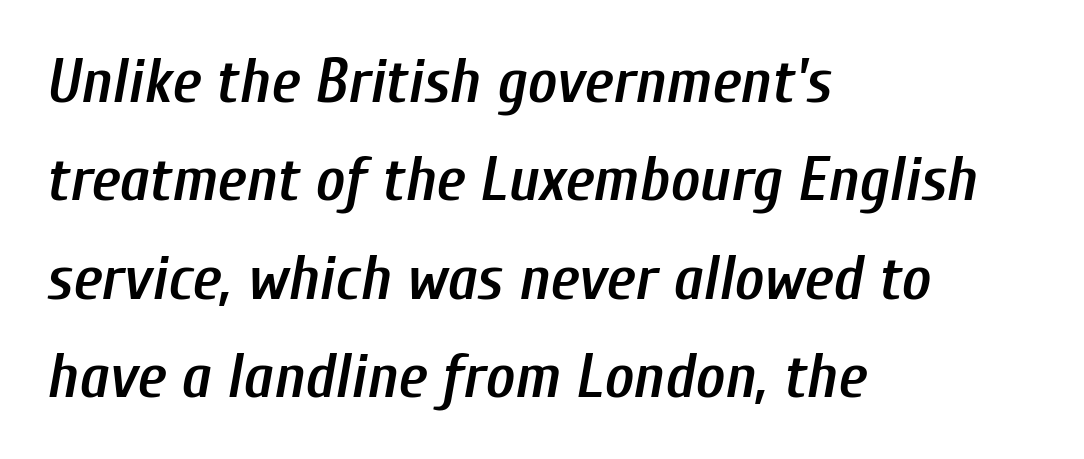
Inter-character spacing is left at the font's built-in metrics. You could not count columns in this text — the font is proportionally spaced. Quick note: interline space is typical. Letters rest on an invisible, unmarked baseline. This rendering uses left alignment, leaving the right contour irregular.
